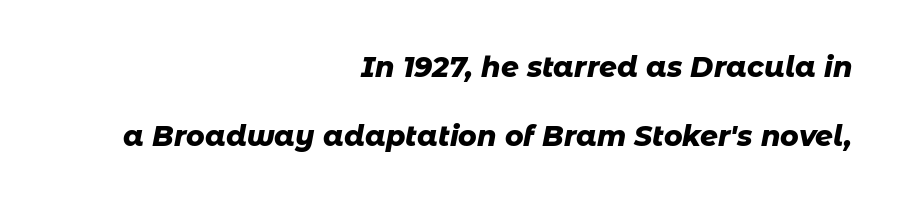
{"italic": "yes", "lean": "right", "slant_degrees": 11, "bold": "yes", "weight": "heavy", "width": "normal", "stroke_contrast": "low", "x_height": "medium", "monospaced": "no", "underline": "no", "align": "right", "line_spacing": "loose", "line_spacing_ratio": 2.48, "letter_spacing": "normal", "letter_spacing_em": 0.0, "glyph_px": 28}
